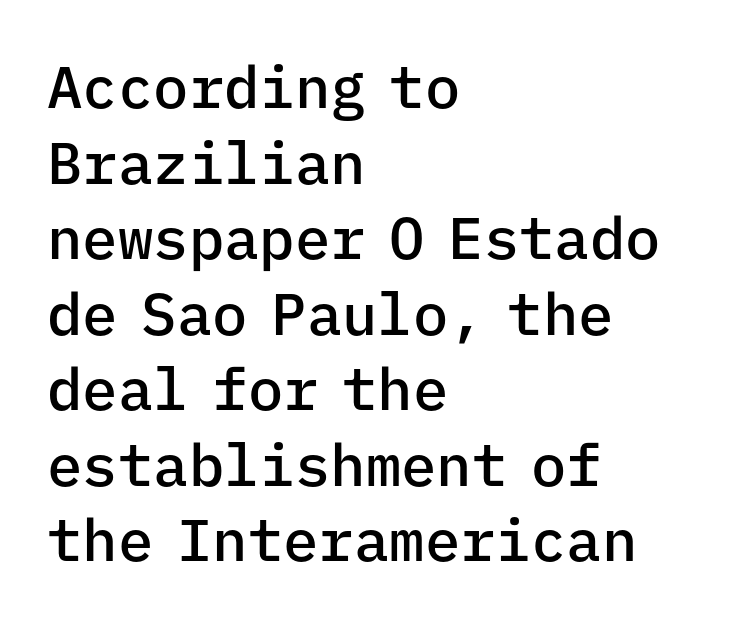
{"serif": "no", "italic": "no", "bold": "semi", "weight": "semibold", "width": "normal", "stroke_contrast": "low", "x_height": "medium", "monospaced": "yes", "underline": "no", "align": "left", "line_spacing": "normal", "line_spacing_ratio": 1.28, "letter_spacing": "normal", "letter_spacing_em": 0.0, "glyph_px": 59}
